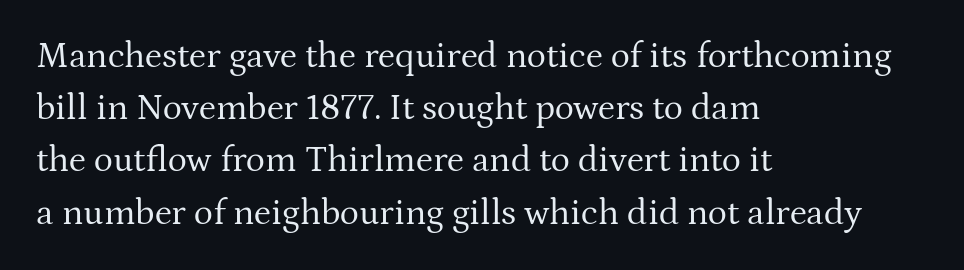
Plain, unruled lines of type. The rows are spaced the way most documents space them. Notice how the passage keeps a crisp vertical edge on the left only. The font sits on the lighter half of the weight spectrum, regular included. Designer's note — italics off, roman on. This sample has the flowing, uneven cadence of proportional lettering.
